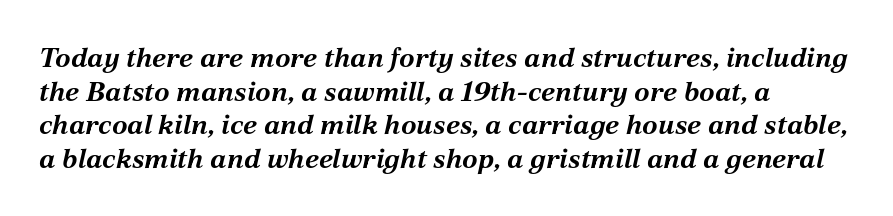
This rendering uses left alignment, leaving the right contour irregular. Underline: absent. Varying glyph widths throughout — classic text-font behaviour. Is the type slanted? Yes — the strokes lean at a clear angle. The horizontal fit of the characters is conventional and even. As a designer I'd log this as weight 700, bold.
